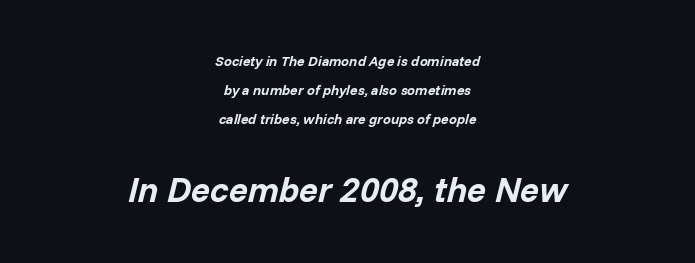
Q: Is the text bold? A: Yes.
Q: Is the text italic (slanted)? A: Yes, it leans right by about 14 degrees.
Q: Is the text underlined? A: No.
Q: How is the paragraph aligned? A: Centered.
Q: Is the spacing between letters normal or unusually wide? A: Normal.
Q: Is the spacing between lines tight, normal or loose? A: Loose.
Q: Which block of text is set in a larger size, the first (top) or the second (bottom)? A: The second (bottom) one.
Q: Width (condensed, normal, or wide)? A: Normal.
Q: Stroke contrast? A: Low.
Q: x-height? A: Medium.
Q: Monospaced? A: No.
